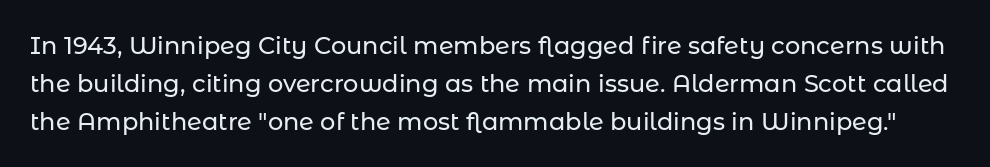
{"italic": "no", "underline": "no", "line_spacing": "normal", "line_spacing_ratio": 1.58, "letter_spacing": "normal", "letter_spacing_em": 0.0, "glyph_px": 24}
